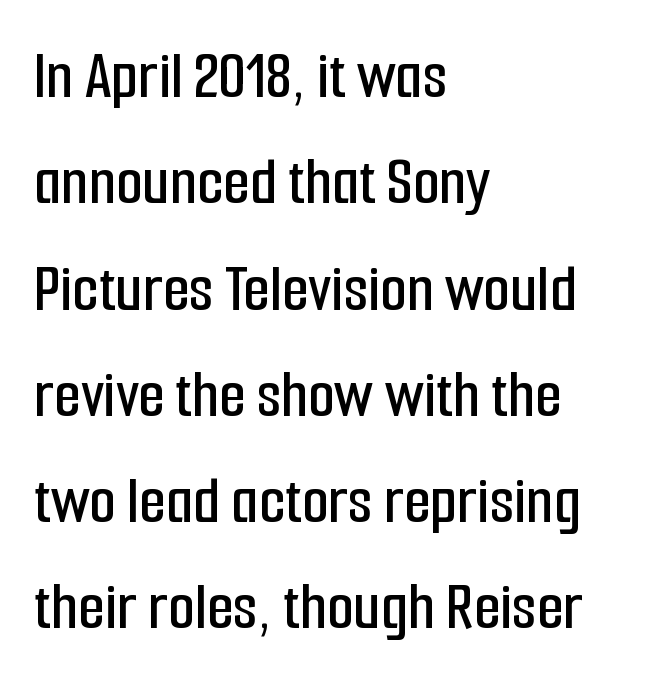
{"serif": "no", "italic": "no", "width": "condensed", "stroke_contrast": "low", "x_height": "medium", "monospaced": "no", "underline": "no", "align": "left", "line_spacing": "normal", "line_spacing_ratio": 1.54, "letter_spacing": "normal", "letter_spacing_em": 0.0, "glyph_px": 69}
